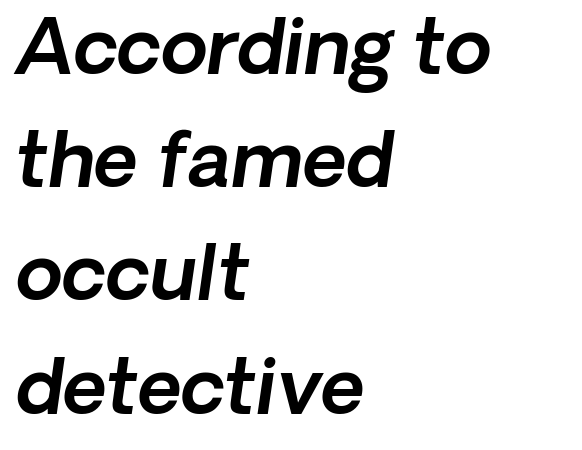
{"serif": "no", "width": "normal", "x_height": "medium", "monospaced": "no", "underline": "no", "align": "left", "line_spacing": "normal", "line_spacing_ratio": 1.49, "letter_spacing": "normal", "letter_spacing_em": 0.0, "glyph_px": 76}
